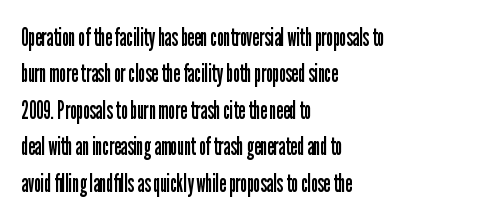
Q: Is the text bold? A: No.
Q: Is the text italic (slanted)? A: No, it is upright.
Q: Is the text underlined? A: No.
Q: How is the paragraph aligned? A: Left-aligned.
Q: Is the spacing between letters normal or unusually wide? A: Normal.
Q: Is the spacing between lines tight, normal or loose? A: Normal.
